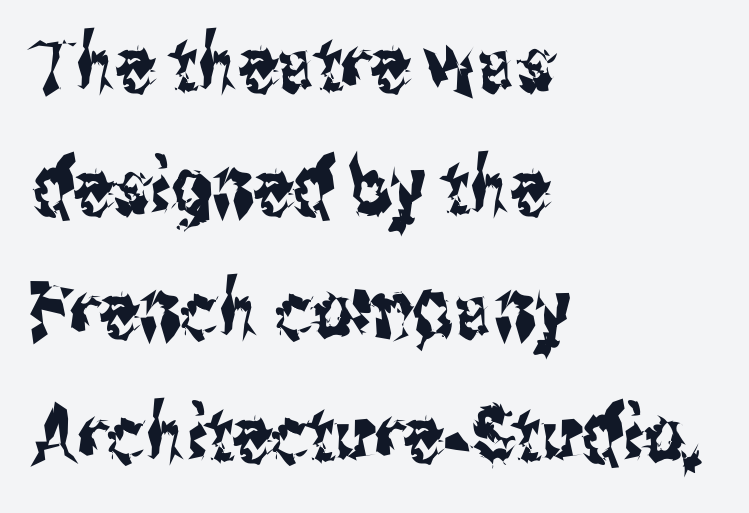
Decoration check: the copy has no underline. Baseline-to-baseline distance is the conventional proportion of letter height. A typesetter would call this proportional, since set widths differ per character. Tall strokes in this sample are plumb rather than angled. The setting favours the left margin, as ordinary paragraphs usually do.
